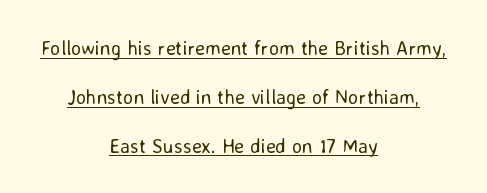
The specimen includes a rule beneath the text block's lines. Visually the block forms a symmetrical silhouette, jagged on both flanks. This sample trades compactness for vertical openness between lines. Observe the ordinary spacing: letters are neighbours, not strangers.
